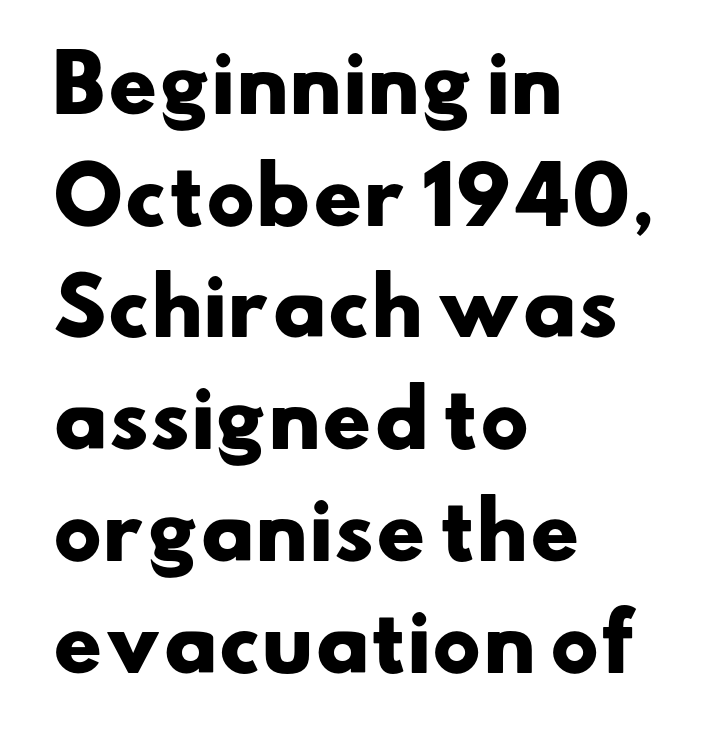
{"serif": "no", "bold": "yes", "weight": "heavy", "width": "wide", "stroke_contrast": "low", "x_height": "small", "monospaced": "no", "underline": "no", "align": "left", "line_spacing": "normal", "line_spacing_ratio": 1.47, "letter_spacing": "normal", "letter_spacing_em": 0.0, "glyph_px": 76}
